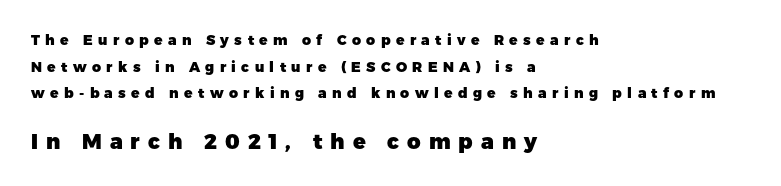
Q: Is the text bold? A: Yes.
Q: Is the text italic (slanted)? A: No, it is upright.
Q: Is the text underlined? A: No.
Q: How is the paragraph aligned? A: Left-aligned.
Q: Is the spacing between letters normal or unusually wide? A: Unusually wide.
Q: Is the spacing between lines tight, normal or loose? A: Loose.
Q: Which block of text is set in a larger size, the first (top) or the second (bottom)? A: The second (bottom) one.
